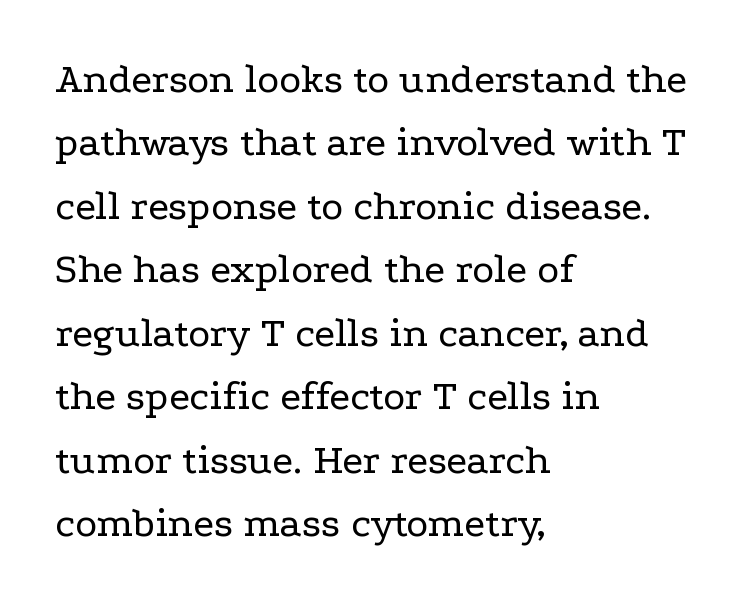
{"serif": "yes", "italic": "no", "bold": "no", "weight": "regular", "width": "wide", "stroke_contrast": "low", "x_height": "medium", "monospaced": "no", "underline": "no", "align": "left", "line_spacing": "normal", "line_spacing_ratio": 1.51, "letter_spacing": "normal", "letter_spacing_em": 0.0, "glyph_px": 42}
